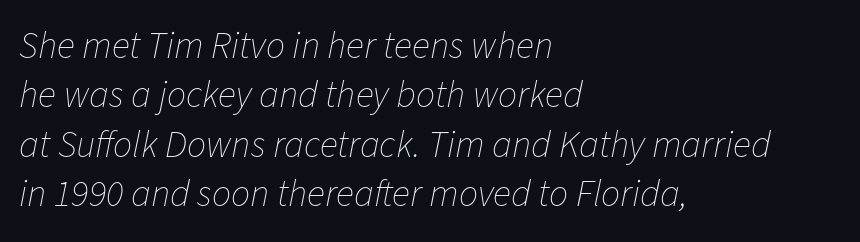
{"italic": "yes", "lean": "right", "slant_degrees": 11, "bold": "no", "weight": "thin", "width": "normal", "stroke_contrast": "low", "x_height": "medium", "monospaced": "no", "underline": "no", "align": "left", "line_spacing": "normal", "line_spacing_ratio": 1.3, "letter_spacing": "normal", "letter_spacing_em": 0.0, "glyph_px": 38}
